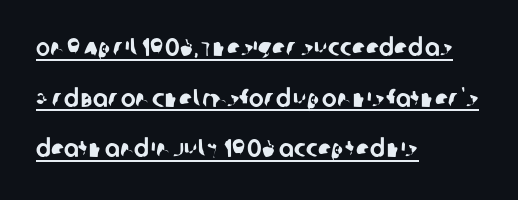
Q: Is the text underlined? A: Yes.
Q: How is the paragraph aligned? A: Left-aligned.
Q: Is the spacing between letters normal or unusually wide? A: Normal.
Q: Is the spacing between lines tight, normal or loose? A: Loose.
